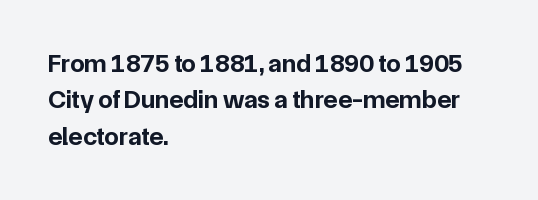
Characters remain perfectly vertical along every line. The passage is arranged the way most books set body copy — flush left. These lines sit exactly where default settings would place them. Nobody touched the tracking dial on this one. Descender tails drop into unmarked territory. Is the type bold? Yes — the strokes are clearly thick and heavy.
